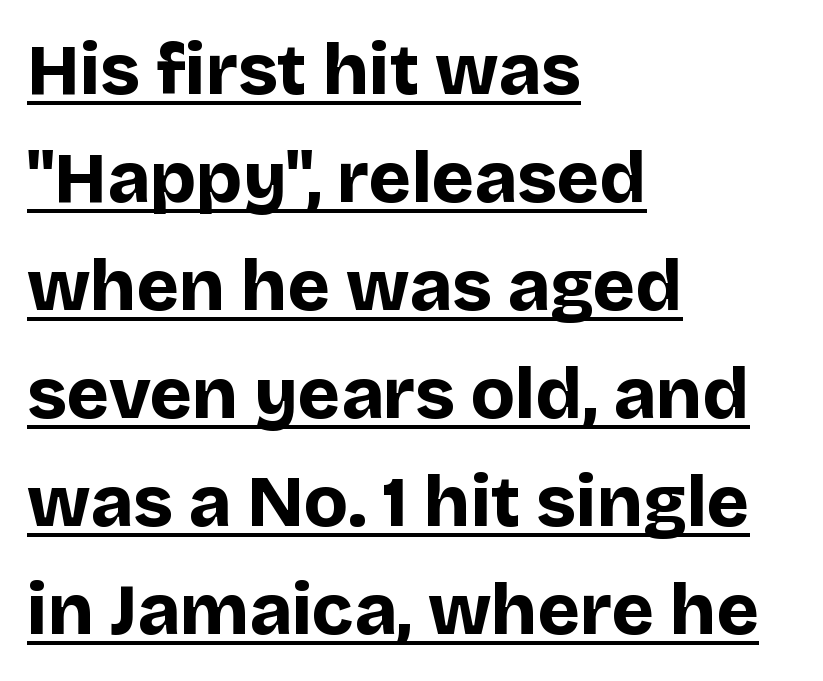
Tracking value appears to be zero — textbook default spacing. Typesetter's note: full bold, strokes at maximum text heaviness. Ordinary non-slanted type is in use. The space between consecutive lines is moderate. The rendered words wear a rule along their underside. The paragraph has a hard left edge and a soft right edge.
